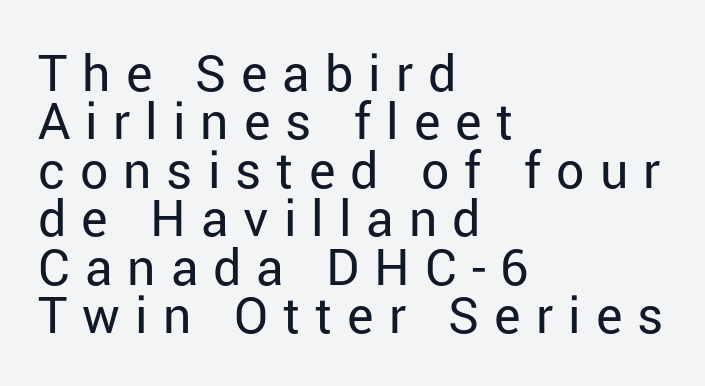
{"serif": "no", "italic": "no", "bold": "no", "weight": "regular", "width": "normal", "stroke_contrast": "low", "x_height": "medium", "monospaced": "no", "underline": "no", "align": "left", "line_spacing": "tight", "line_spacing_ratio": 0.97, "letter_spacing": "wide", "letter_spacing_em": 0.3, "glyph_px": 50}
